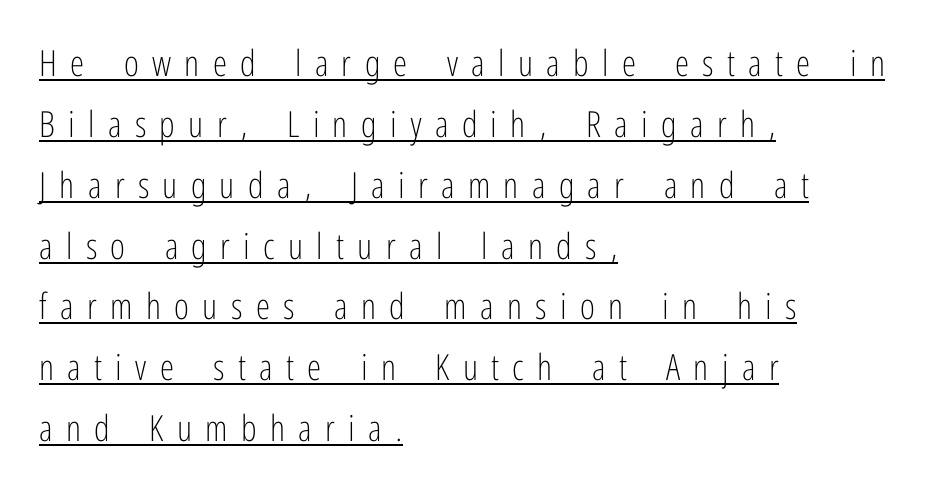
The strokes carry an ordinary text weight at most. A rule runs beneath these lines of type. Style check: upright. The rendering anchors every line to the left-hand side. The face used here is a sans, in the tradition of grotesques and geometrics.
